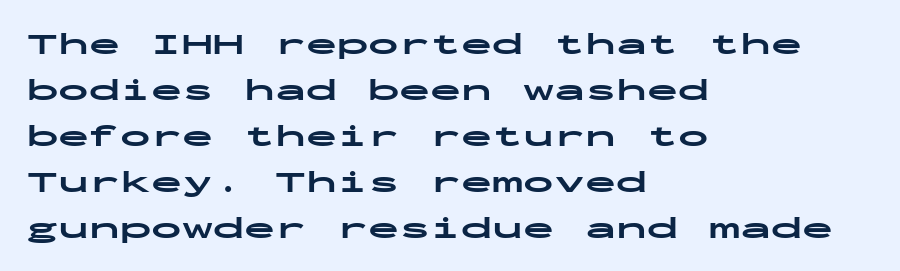
{"serif": "no", "italic": "no", "bold": "yes", "weight": "bold", "width": "wide", "stroke_contrast": "low", "x_height": "medium", "monospaced": "yes", "underline": "no", "align": "left", "line_spacing": "normal", "line_spacing_ratio": 1.48, "letter_spacing": "normal", "letter_spacing_em": 0.0, "glyph_px": 31}
